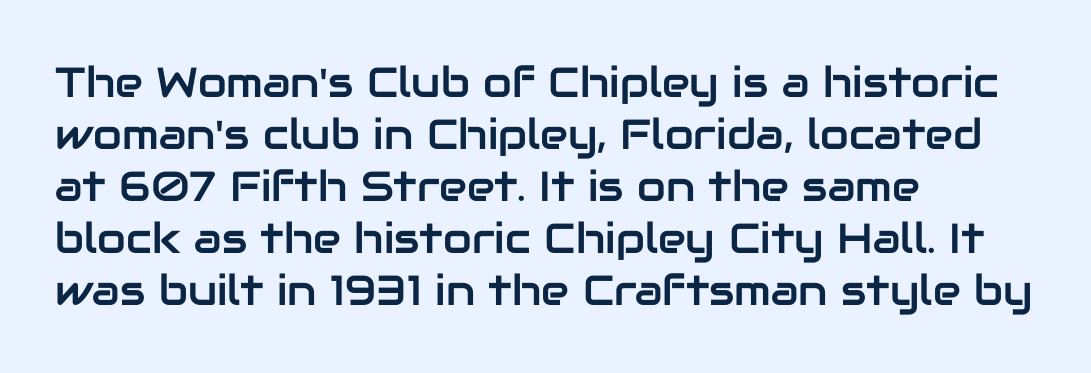
Q: Is the text italic (slanted)? A: No, it is upright.
Q: Is the typeface a serif or a sans-serif typeface? A: Sans-serif.
Q: Is the text underlined? A: No.
Q: How is the paragraph aligned? A: Left-aligned.
Q: Is the spacing between letters normal or unusually wide? A: Normal.
Q: Width (condensed, normal, or wide)? A: Normal.
Q: Stroke contrast? A: Low.
Q: x-height? A: Medium.
Q: Monospaced? A: No.
